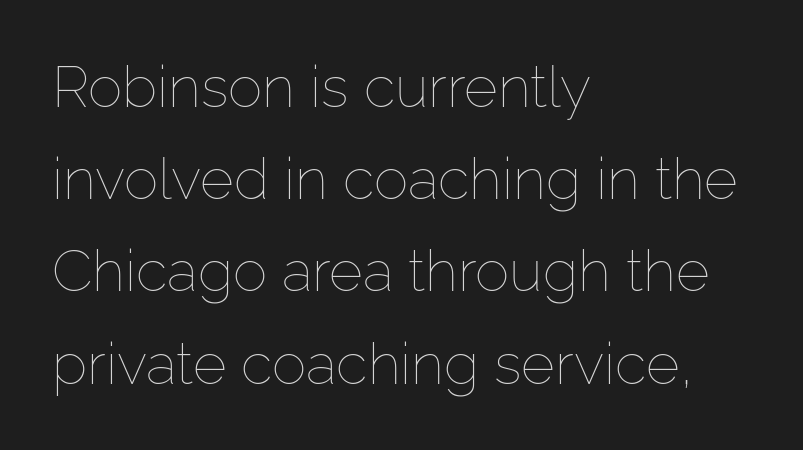
{"italic": "no", "bold": "no", "weight": "thin", "width": "normal", "stroke_contrast": "low", "x_height": "medium", "monospaced": "no", "underline": "no", "align": "left", "line_spacing": "normal", "line_spacing_ratio": 1.59, "letter_spacing": "normal", "letter_spacing_em": 0.0, "glyph_px": 58}
